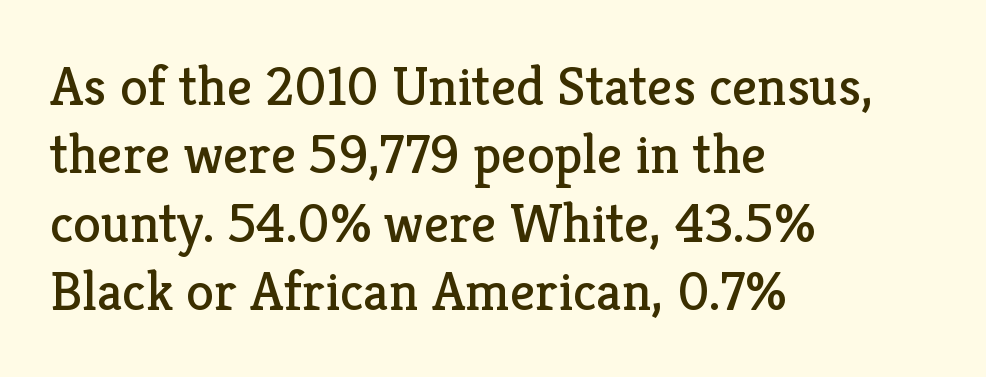
Q: Is the text bold? A: No.
Q: Is the text italic (slanted)? A: No, it is upright.
Q: Is the typeface a serif or a sans-serif typeface? A: Serif.
Q: Is the text underlined? A: No.
Q: How is the paragraph aligned? A: Left-aligned.
Q: Is the spacing between letters normal or unusually wide? A: Normal.
Q: Width (condensed, normal, or wide)? A: Normal.
Q: Stroke contrast? A: Low.
Q: x-height? A: Medium.
Q: Monospaced? A: No.
